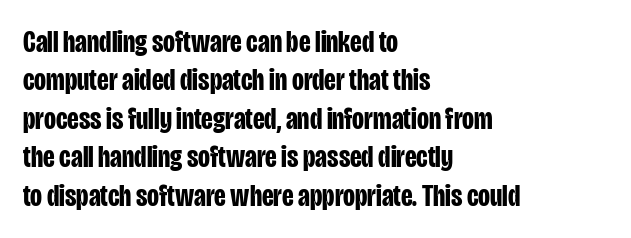
{"serif": "no", "italic": "no", "bold": "yes", "weight": "bold", "width": "condensed", "stroke_contrast": "low", "x_height": "large", "monospaced": "no", "underline": "no", "align": "left", "line_spacing_ratio": 1.24, "letter_spacing": "normal", "letter_spacing_em": 0.0, "glyph_px": 31}
